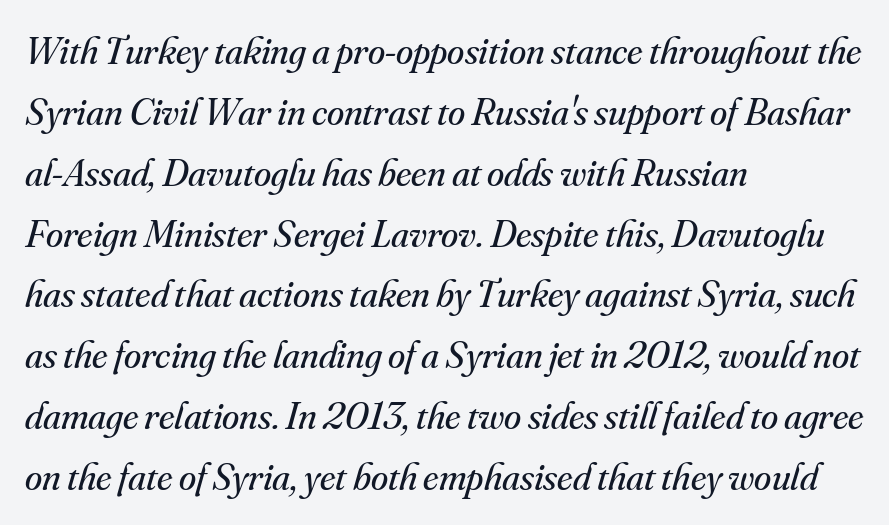
These lines sit exactly where default settings would place them. Caption: multi-line text, flush left, ragged right. Do the characters align in a grid? No, the font is proportional. This sample uses plain, unmodified letter spacing. Yep, that's italic — everything's leaning. The glyphs are unaccompanied by any horizontal stroke below them.
